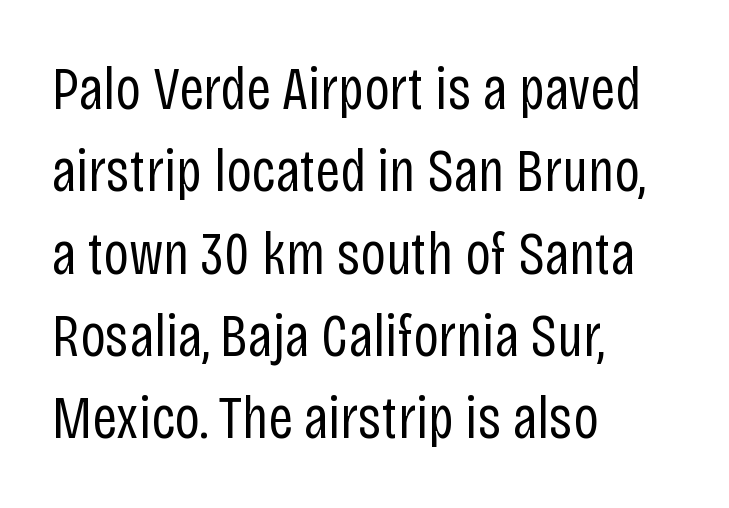
Observe the absence of serifs on each vertical stroke in this sample. Check under the words: just untouched page. Here the glyphs are tracked normally, forming tight word shapes. The characters are drawn with everyday or finer stroke widths.
